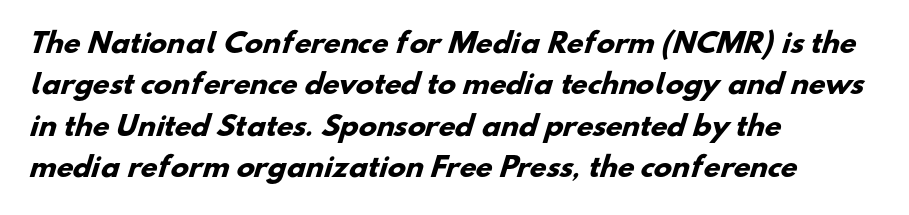
{"bold": "yes", "underline": "no", "align": "left", "line_spacing": "normal", "line_spacing_ratio": 1.53, "letter_spacing": "normal", "letter_spacing_em": 0.0, "glyph_px": 27}
